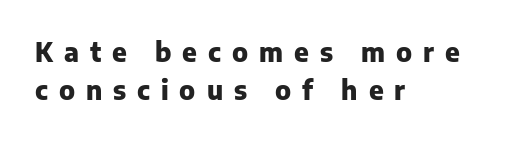
The image shows 26 px bold type, upright; set left-aligned, normal line spacing (1.45x), unusually wide letter spacing (+0.42 em), not underlined.
